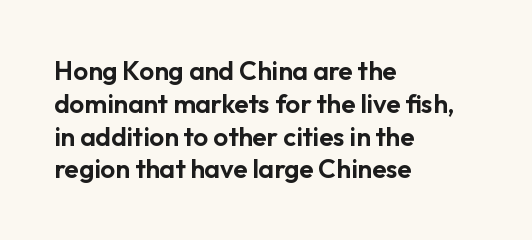
Q: Is the text italic (slanted)? A: No, it is upright.
Q: Is the text underlined? A: No.
Q: How is the paragraph aligned? A: Left-aligned.
Q: Is the spacing between letters normal or unusually wide? A: Normal.
Q: Is the spacing between lines tight, normal or loose? A: Normal.
